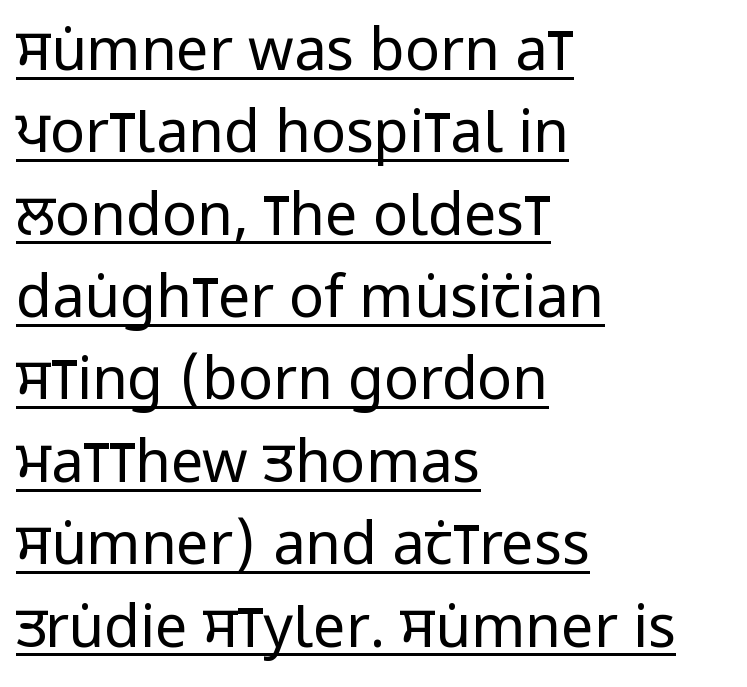
The image shows 58 px regular-weight, condensed sans-serif type, upright; set left-aligned, normal line spacing (1.42x), normal letter spacing, underlined; low stroke contrast and a large x-height.
